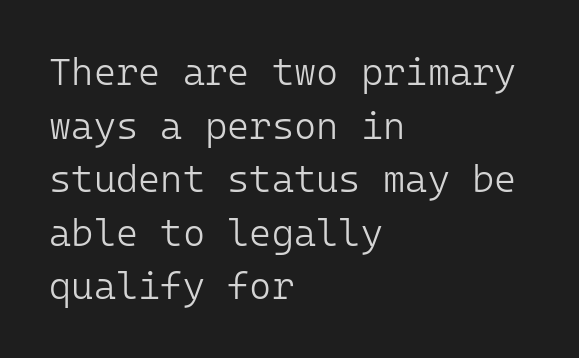
Q: Is the text bold? A: No.
Q: Is the text italic (slanted)? A: No, it is upright.
Q: Is the typeface a serif or a sans-serif typeface? A: Sans-serif.
Q: Is the text underlined? A: No.
Q: How is the paragraph aligned? A: Left-aligned.
Q: Is the spacing between letters normal or unusually wide? A: Normal.
Q: Is the spacing between lines tight, normal or loose? A: Normal.
Q: Width (condensed, normal, or wide)? A: Normal.
Q: Stroke contrast? A: Low.
Q: x-height? A: Medium.
Q: Monospaced? A: Yes.
